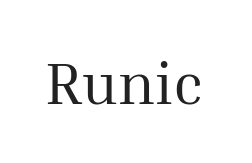
Just letters on the line, the space beneath them empty. You can tell from the footed stems that serif type was used. Each letter keeps its own natural width here, so spacing adapts to shape. In terms of letterspacing, this is plain default setting. The type sits square on the baseline with zero lean.
